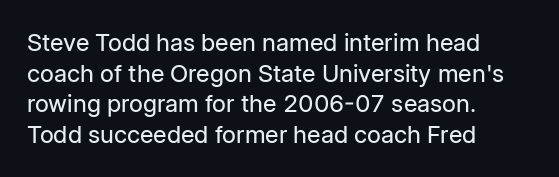
{"italic": "no", "bold": "no", "underline": "no", "align": "left", "line_spacing": "normal", "line_spacing_ratio": 1.28, "letter_spacing": "normal", "letter_spacing_em": 0.0, "glyph_px": 24}
